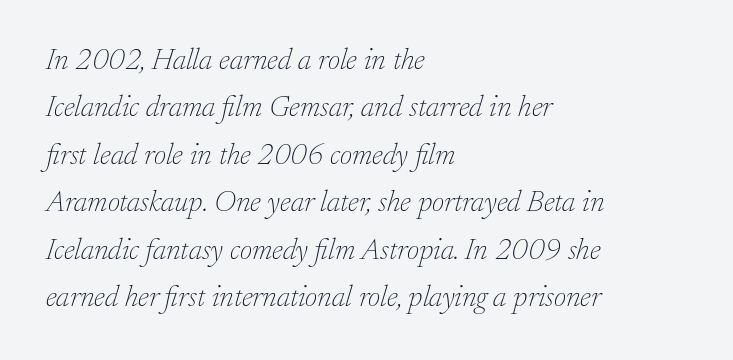
{"serif": "yes", "italic": "yes", "lean": "right", "slant_degrees": 17, "bold": "no", "weight": "thin", "width": "normal", "stroke_contrast": "low", "x_height": "small", "monospaced": "no", "underline": "no", "align": "left", "line_spacing": "normal", "line_spacing_ratio": 1.58, "letter_spacing": "normal", "letter_spacing_em": 0.0, "glyph_px": 30}
